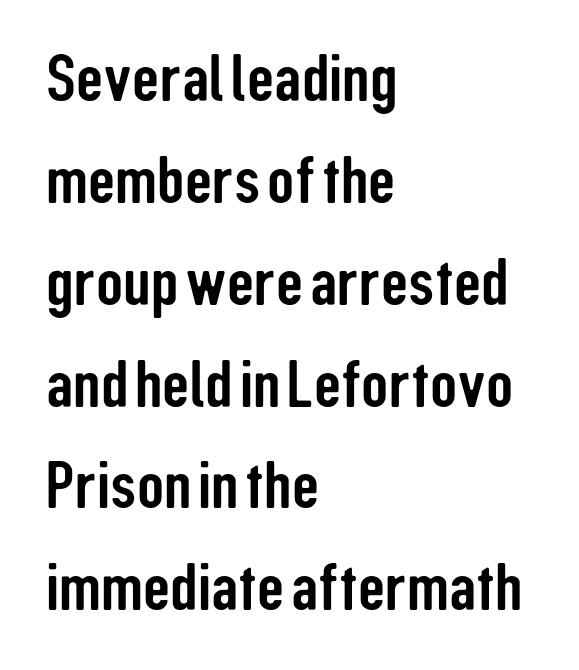
{"serif": "no", "italic": "no", "width": "condensed", "stroke_contrast": "low", "x_height": "medium", "monospaced": "no", "underline": "no", "align": "left", "line_spacing": "normal", "line_spacing_ratio": 1.52, "letter_spacing": "normal", "letter_spacing_em": 0.0, "glyph_px": 67}
